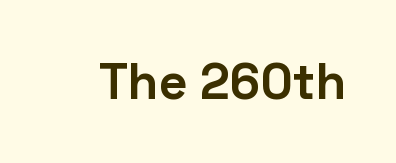
{"serif": "no", "italic": "no", "bold": "yes", "weight": "bold", "width": "normal", "stroke_contrast": "low", "x_height": "medium", "monospaced": "no", "underline": "no", "letter_spacing": "normal", "letter_spacing_em": 0.0, "glyph_px": 50}
